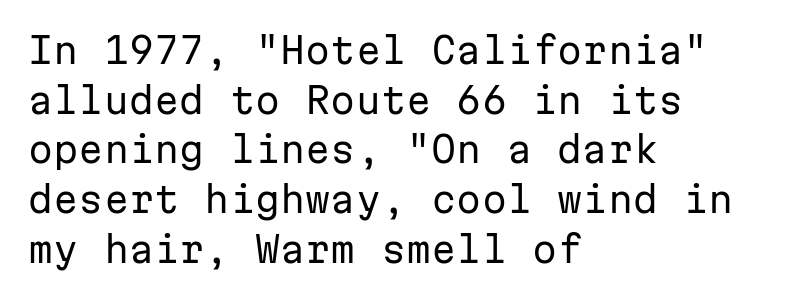
The image shows 36 px regular-weight sans-serif type, upright, monospaced; set left-aligned, normal line spacing (1.38x), normal letter spacing, not underlined; low stroke contrast and a medium x-height.
